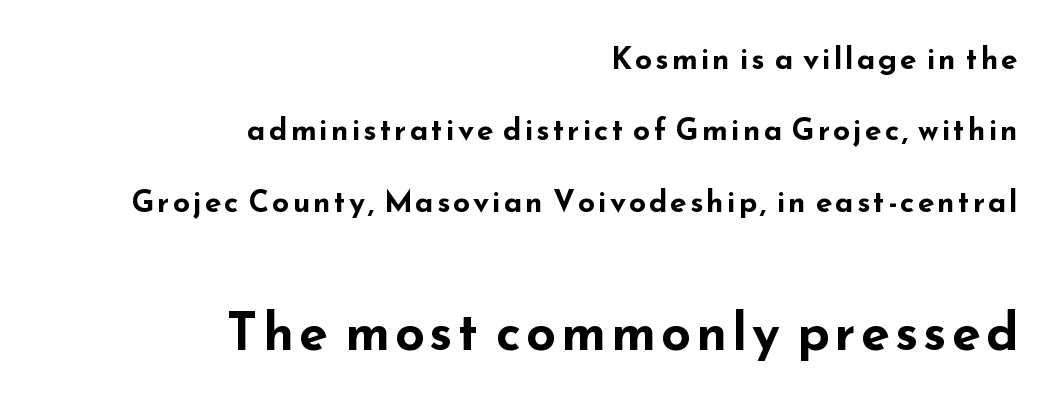
Q: Is the text bold? A: Yes.
Q: Is the text italic (slanted)? A: No, it is upright.
Q: Is the typeface a serif or a sans-serif typeface? A: Sans-serif.
Q: Is the text underlined? A: No.
Q: How is the paragraph aligned? A: Right-aligned.
Q: Is the spacing between lines tight, normal or loose? A: Loose.
Q: Which block of text is set in a larger size, the first (top) or the second (bottom)? A: The second (bottom) one.
Q: Width (condensed, normal, or wide)? A: Wide.
Q: Stroke contrast? A: Low.
Q: x-height? A: Small.
Q: Monospaced? A: No.
